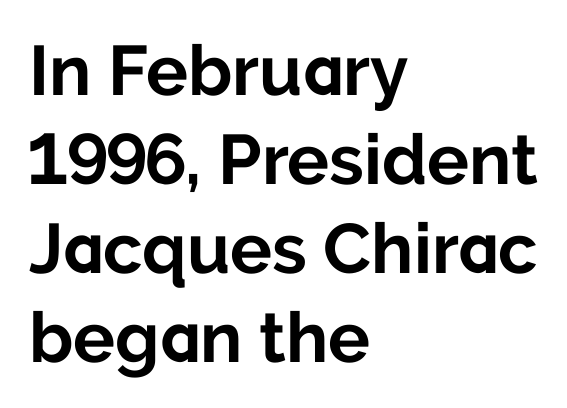
{"serif": "no", "italic": "no", "bold": "yes", "weight": "bold", "width": "normal", "stroke_contrast": "low", "x_height": "medium", "monospaced": "no", "underline": "no", "align": "left", "line_spacing": "normal", "line_spacing_ratio": 1.27, "letter_spacing": "normal", "letter_spacing_em": 0.0, "glyph_px": 70}
